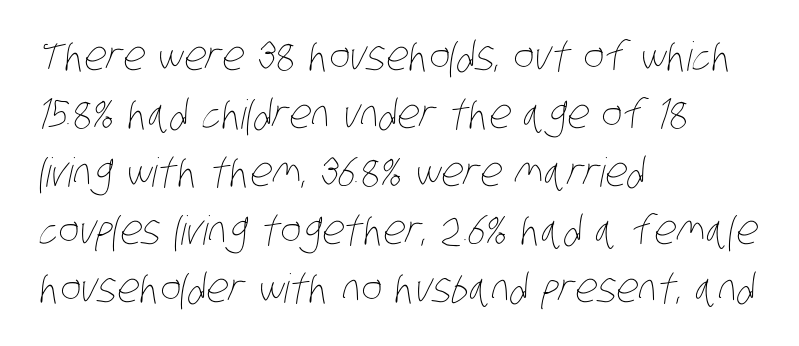
Q: Is the text bold? A: No.
Q: Is the text underlined? A: No.
Q: How is the paragraph aligned? A: Left-aligned.
Q: Is the spacing between letters normal or unusually wide? A: Normal.
Q: Is the spacing between lines tight, normal or loose? A: Normal.
Q: Width (condensed, normal, or wide)? A: Condensed.
Q: Stroke contrast? A: Low.
Q: x-height? A: Large.
Q: Monospaced? A: No.
